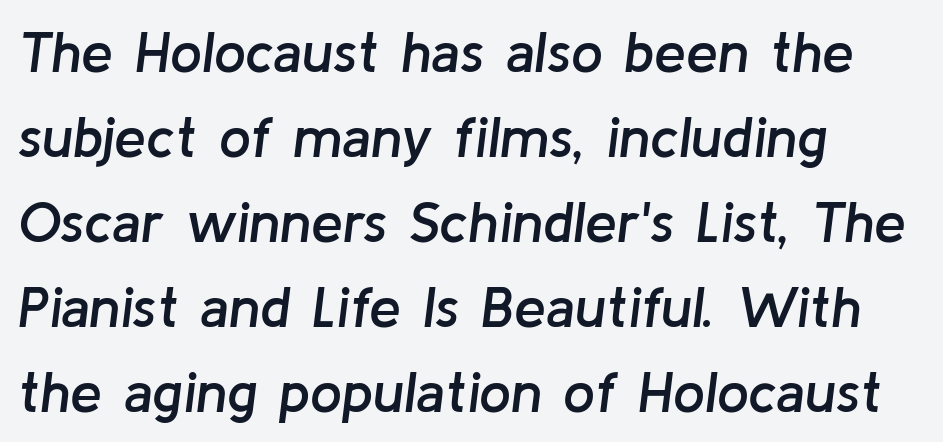
The image shows 57 px semibold type, italic (leaning right); set left-aligned, normal line spacing (1.49x), normal letter spacing, not underlined; low stroke contrast and a medium x-height.
